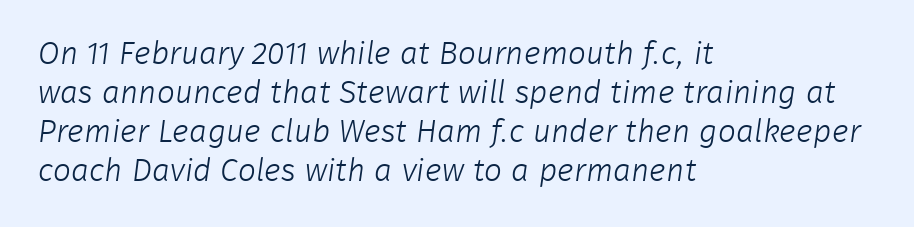
The image shows 32 px light sans-serif type; set left-aligned, line spacing 1.22x, normal letter spacing, not underlined; low stroke contrast and a medium x-height.
